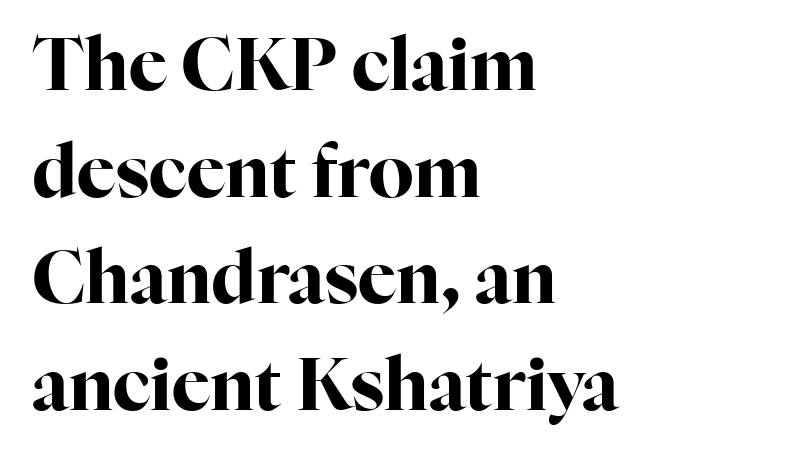
The image shows 72 px bold serif type, upright; set left-aligned, normal line spacing (1.48x), normal letter spacing, not underlined; high stroke contrast and a medium x-height.
